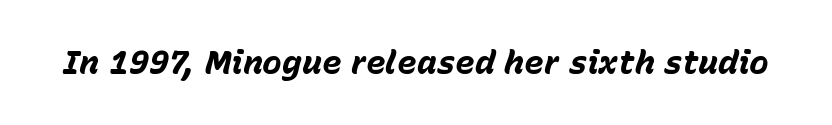
If you drew a line through each stem, it would be angled. The letters advance in unequal steps, a hallmark of proportional type. Emphasis by weight is at full strength: bold. The area under the type is left untouched. In terms of letterspacing, this is plain default setting.
